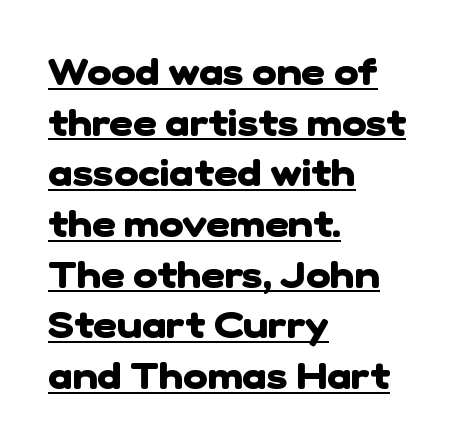
{"serif": "no", "bold": "yes", "weight": "heavy", "width": "normal", "stroke_contrast": "low", "x_height": "medium", "monospaced": "no", "underline": "yes", "align": "left", "line_spacing": "normal", "line_spacing_ratio": 1.37, "letter_spacing": "normal", "letter_spacing_em": 0.0, "glyph_px": 37}
